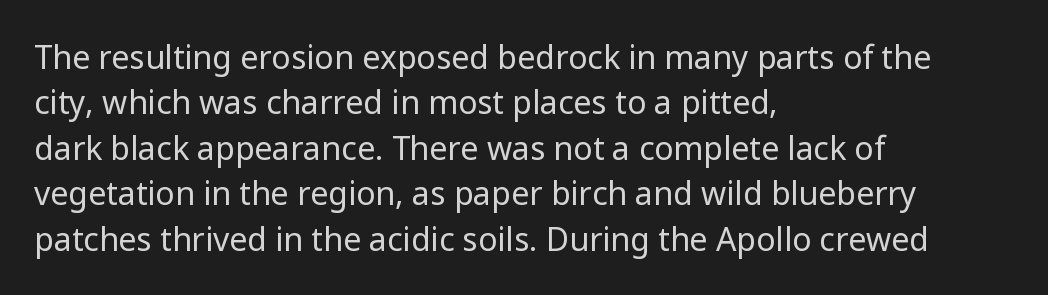
{"serif": "no", "italic": "no", "bold": "no", "weight": "regular", "width": "normal", "stroke_contrast": "low", "x_height": "medium", "monospaced": "no", "underline": "no", "align": "left", "line_spacing": "normal", "line_spacing_ratio": 1.42, "letter_spacing": "normal", "letter_spacing_em": 0.0, "glyph_px": 32}
